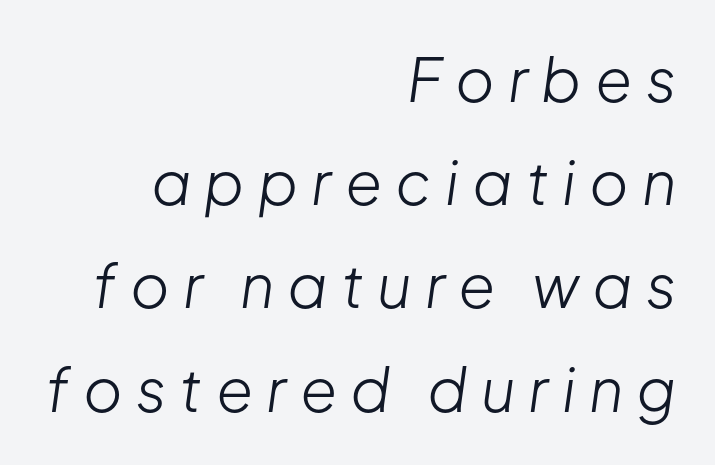
Look at the tracking — it's clearly loosened, letters drifting apart. These glyphs show unthickened strokes, regular width or finer. The space beneath each line is pristine and unruled. Reading down the block, your eye finds every line finishing at a fixed right position. Each letter keeps its own natural width here, so spacing adapts to shape. You can tell it's italic because the verticals aren't actually vertical.
